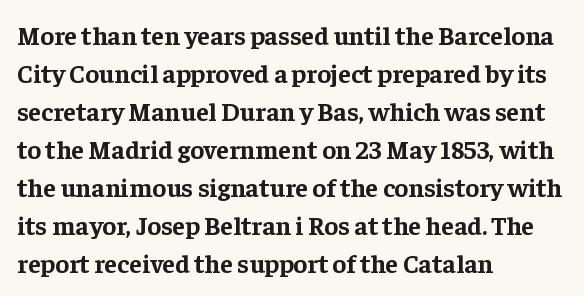
The image shows 26 px bold type, upright; set left-aligned, normal line spacing (1.46x), normal letter spacing, not underlined.
